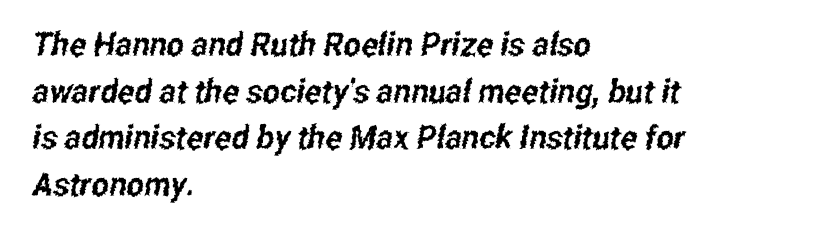
{"serif": "no", "width": "condensed", "stroke_contrast": "low", "x_height": "medium", "monospaced": "no", "underline": "no", "align": "left", "line_spacing": "normal", "line_spacing_ratio": 1.41, "letter_spacing": "normal", "letter_spacing_em": 0.0, "glyph_px": 33}
